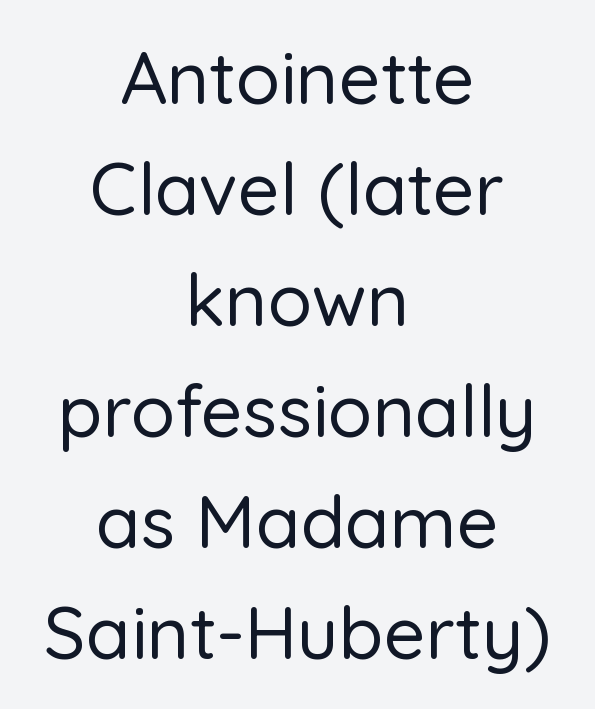
The image shows 73 px sans-serif type, upright; set centered, normal line spacing (1.52x), normal letter spacing, not underlined; low stroke contrast and a medium x-height.
